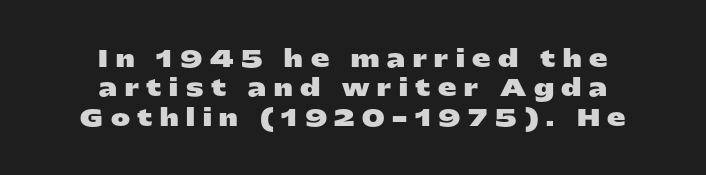
Rule under the text: the space is simply empty. Spacing between characters has been opened up far beyond the box default. The leading is moderate, giving the passage an even texture. Compared with an ordinary text face, these strokes are far heavier — a full bold.
